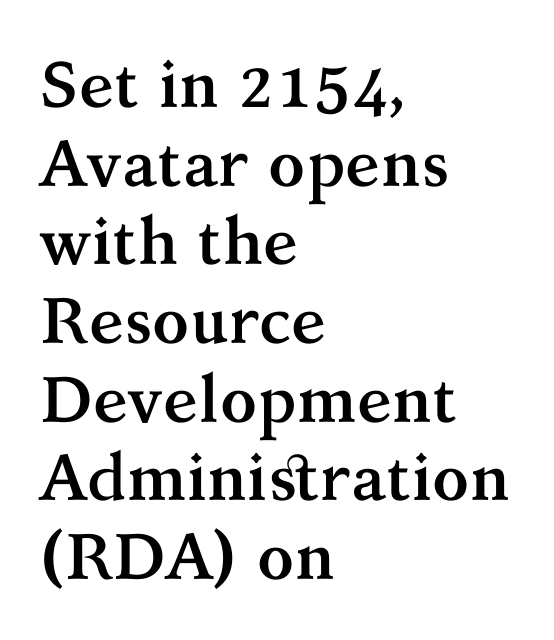
The image shows 65 px semibold serif type, upright; set left-aligned, line spacing 1.21x, normal letter spacing, not underlined; medium stroke contrast and a medium x-height.
